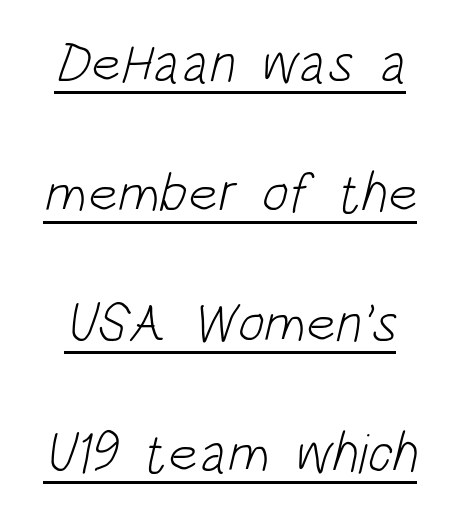
Q: Is the text bold? A: No.
Q: Is the typeface a serif or a sans-serif typeface? A: Sans-serif.
Q: Is the text underlined? A: Yes.
Q: Is the spacing between letters normal or unusually wide? A: Normal.
Q: Is the spacing between lines tight, normal or loose? A: Loose.
Q: Width (condensed, normal, or wide)? A: Condensed.
Q: Stroke contrast? A: Low.
Q: x-height? A: Large.
Q: Monospaced? A: No.
